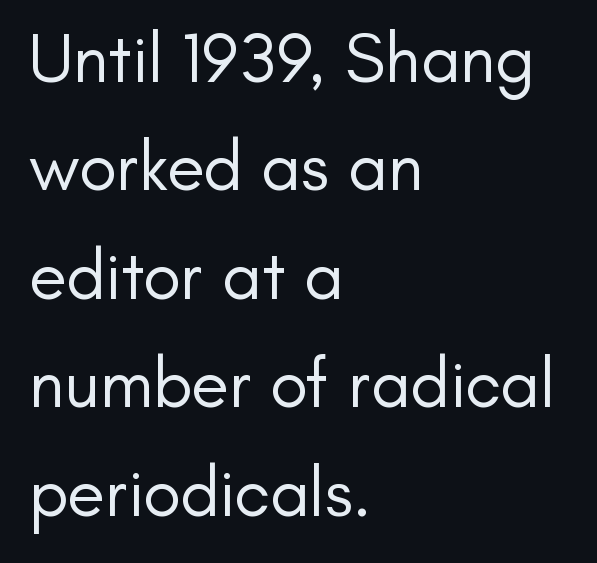
{"serif": "no", "italic": "no", "bold": "no", "weight": "regular", "width": "normal", "stroke_contrast": "low", "x_height": "small", "monospaced": "no", "underline": "no", "align": "left", "line_spacing": "normal", "line_spacing_ratio": 1.55, "letter_spacing": "normal", "letter_spacing_em": 0.0, "glyph_px": 70}
